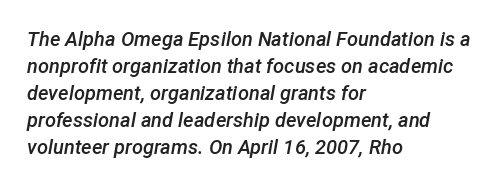
The lettering tilts uniformly, giving the passage an italic look. Nobody drew a line under any word here. Interline gaps are of average width in this sample. Line beginnings align vertically; line endings do not.
